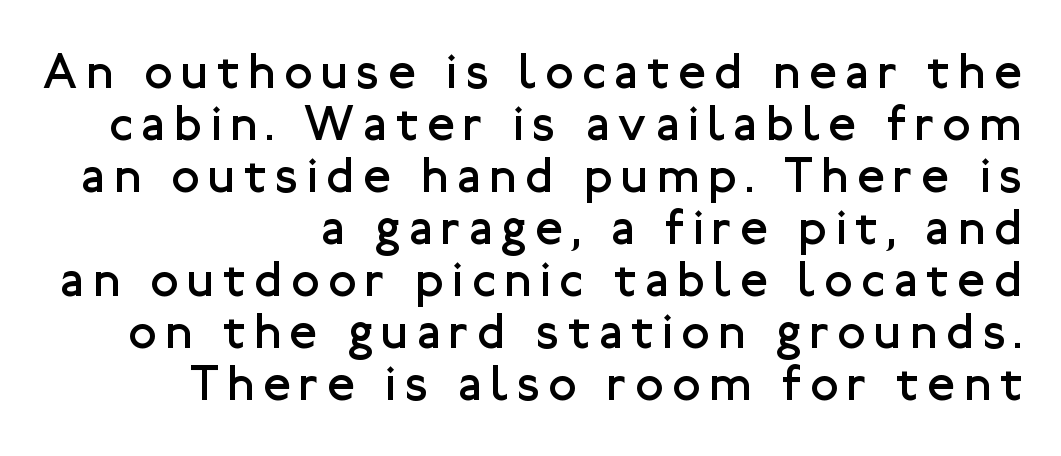
These lines were composed using upright roman letters. The area under the type is left untouched. The rendering uses natural spacing where letterforms have individual widths. The setting favours the right margin, as signatures and pull-quotes sometimes do. Unlike a traditional serif, this face leaves its strokes unadorned.
